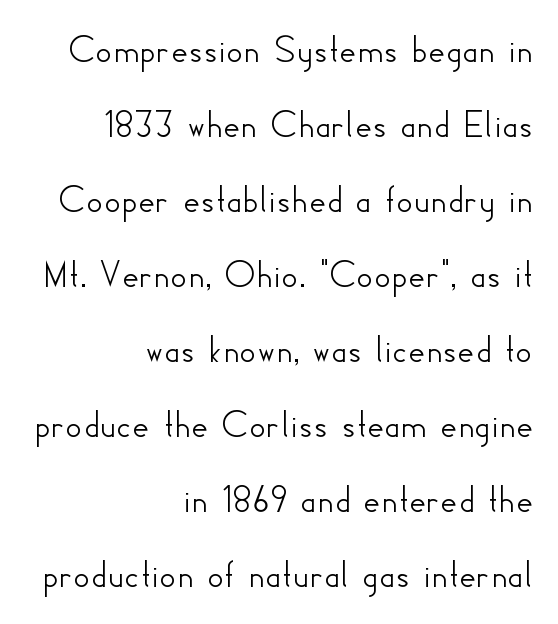
The image shows 41 px sans-serif type, upright; set right-aligned, line spacing 1.83x, normal letter spacing, not underlined; low stroke contrast and a small x-height.
